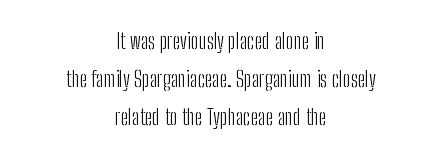
Q: Is the text bold? A: No.
Q: Is the text italic (slanted)? A: No, it is upright.
Q: Is the text underlined? A: No.
Q: How is the paragraph aligned? A: Centered.
Q: Is the spacing between letters normal or unusually wide? A: Normal.
